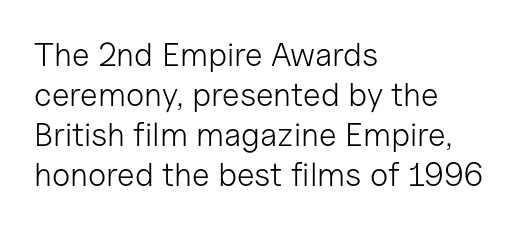
Stroke thickness stays within the range of a standard reading face or lighter. Lines of text with bare space underneath. The setting favours the left margin, as ordinary paragraphs usually do. Notice how the stems are strictly vertical — no italics here.
